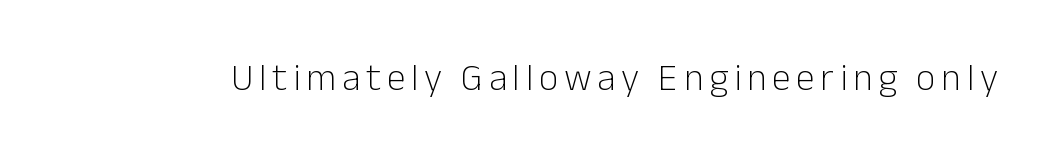
No heavy texture on the line: the type isn't bold. This sample uses an upright cut, with every glyph sitting square on the baseline. Nothing sits at the stroke ends, so this counts as sans-serif. Lines of text with bare space underneath. Looks like regular typesetting: each glyph gets only the width it needs.
